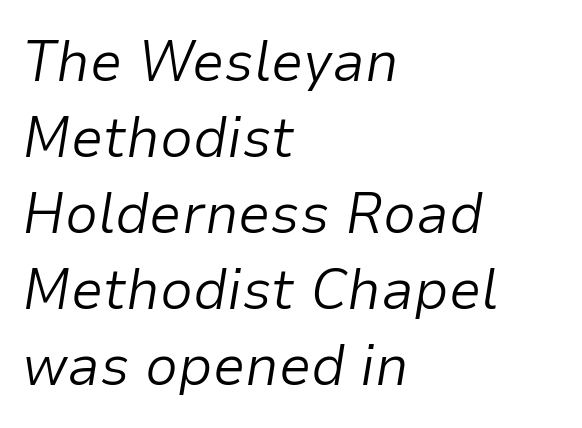
{"italic": "yes", "lean": "right", "slant_degrees": 9, "bold": "no", "weight": "light", "width": "normal", "stroke_contrast": "low", "x_height": "medium", "monospaced": "no", "underline": "no", "align": "left", "line_spacing": "normal", "line_spacing_ratio": 1.31, "letter_spacing": "normal", "letter_spacing_em": 0.0, "glyph_px": 58}
